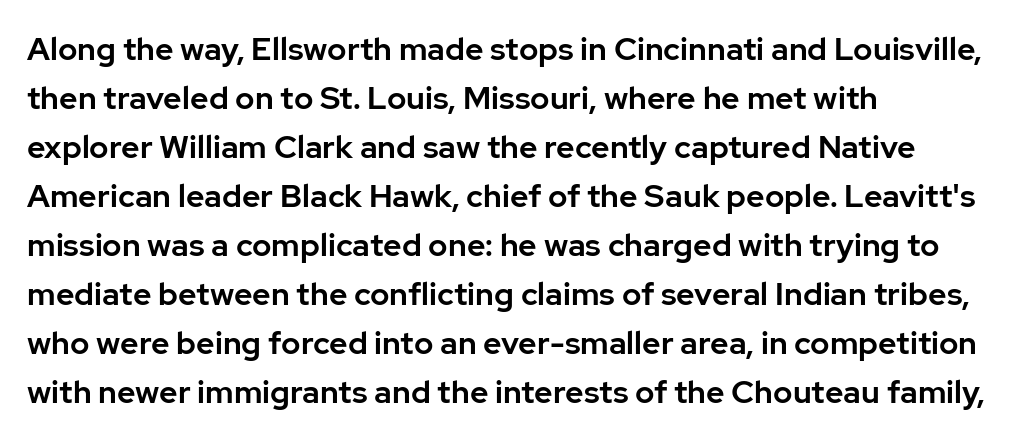
Q: Is the text italic (slanted)? A: No, it is upright.
Q: Is the typeface a serif or a sans-serif typeface? A: Sans-serif.
Q: Is the text underlined? A: No.
Q: How is the paragraph aligned? A: Left-aligned.
Q: Is the spacing between letters normal or unusually wide? A: Normal.
Q: Is the spacing between lines tight, normal or loose? A: Normal.
Q: Width (condensed, normal, or wide)? A: Normal.
Q: Stroke contrast? A: Low.
Q: x-height? A: Medium.
Q: Monospaced? A: No.
